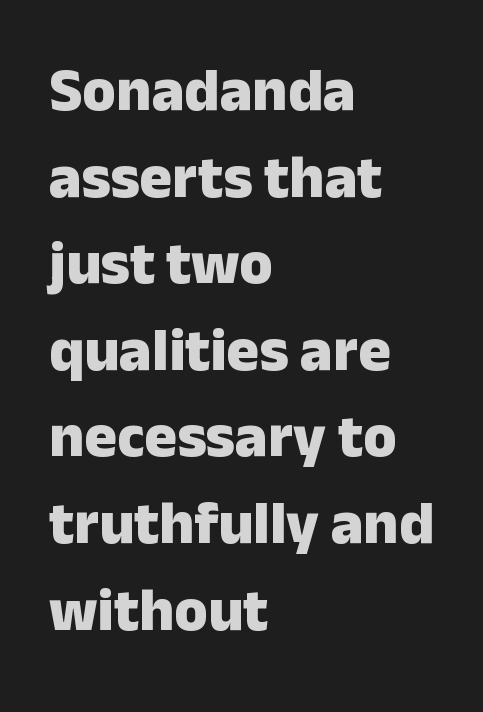
If you measured baseline to baseline, you'd find a middling distance. Do the characters align in a grid? No, the font is proportional. Any mark beneath the type? The region is blank. Heavy, bold letterforms. In terms of letterspacing, this is plain default setting.
